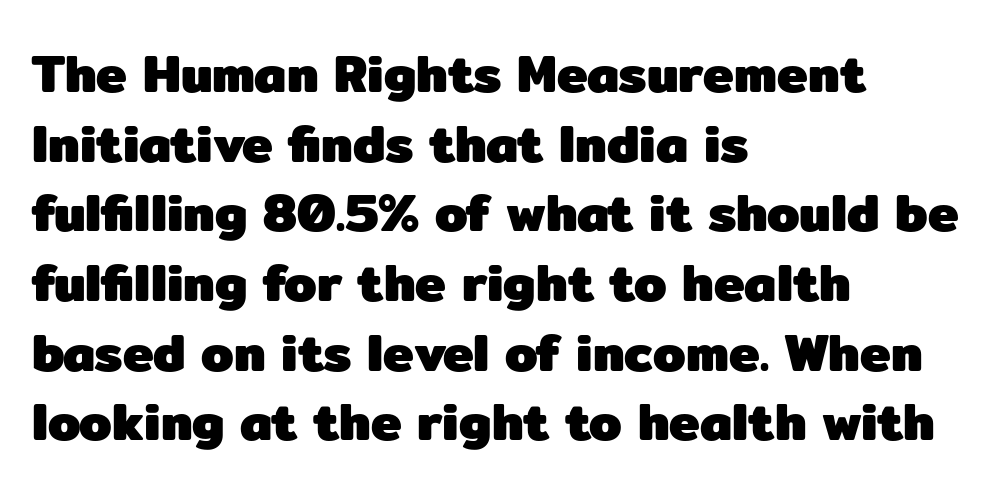
The image shows 52 px heavy sans-serif type, upright; set left-aligned, normal line spacing (1.34x), normal letter spacing, not underlined; low stroke contrast and a medium x-height.
